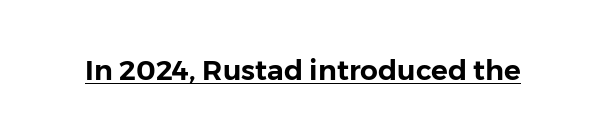
Q: Is the text italic (slanted)? A: No, it is upright.
Q: Is the typeface a serif or a sans-serif typeface? A: Sans-serif.
Q: Is the text underlined? A: Yes.
Q: Is the spacing between letters normal or unusually wide? A: Normal.
Q: Width (condensed, normal, or wide)? A: Normal.
Q: Stroke contrast? A: Low.
Q: x-height? A: Medium.
Q: Monospaced? A: No.
